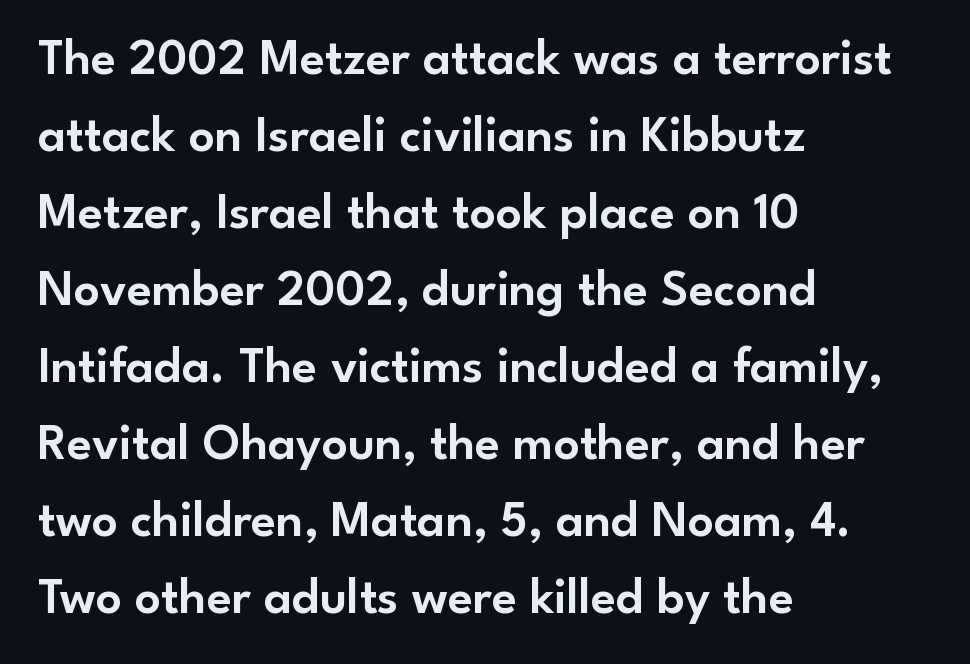
Q: Is the text italic (slanted)? A: No, it is upright.
Q: Is the typeface a serif or a sans-serif typeface? A: Sans-serif.
Q: Is the text underlined? A: No.
Q: How is the paragraph aligned? A: Left-aligned.
Q: Is the spacing between letters normal or unusually wide? A: Normal.
Q: Is the spacing between lines tight, normal or loose? A: Normal.
Q: Width (condensed, normal, or wide)? A: Normal.
Q: Stroke contrast? A: Low.
Q: x-height? A: Small.
Q: Monospaced? A: No.
